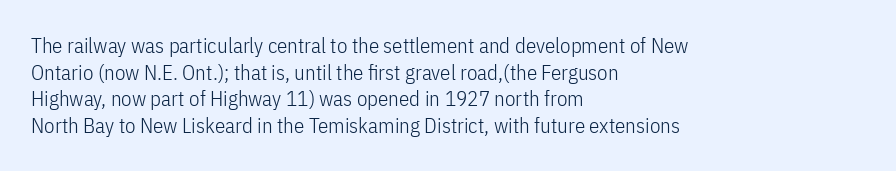
{"italic": "no", "bold": "no", "underline": "no", "align": "left", "line_spacing": "normal", "line_spacing_ratio": 1.27, "letter_spacing": "normal", "letter_spacing_em": 0.0, "glyph_px": 21}
